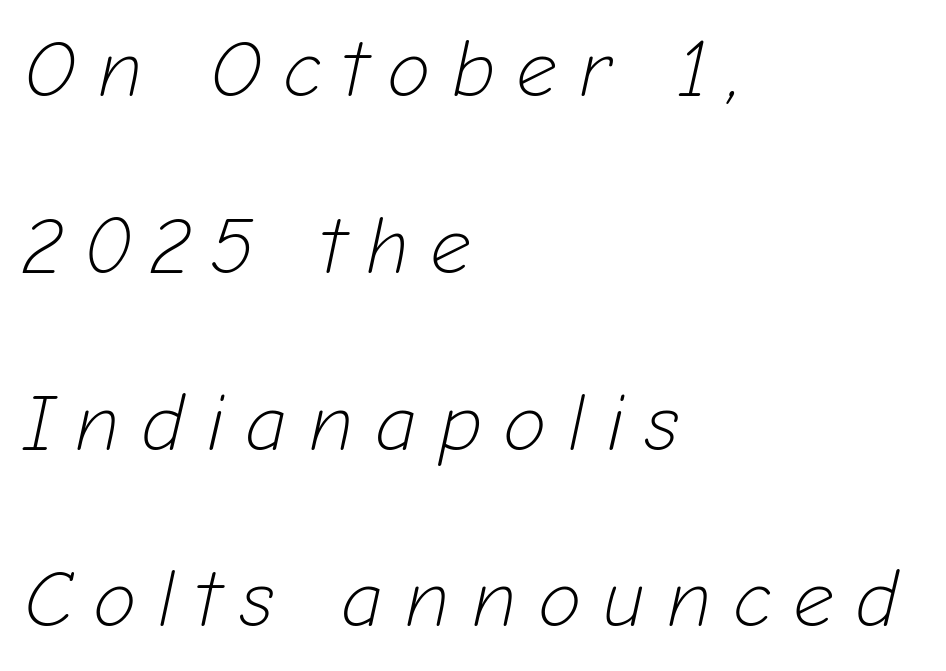
The image shows 80 px light type, italic (leaning right); set left-aligned, loose line spacing (2.21x), unusually wide letter spacing (+0.26 em), not underlined; low stroke contrast and a medium x-height.
